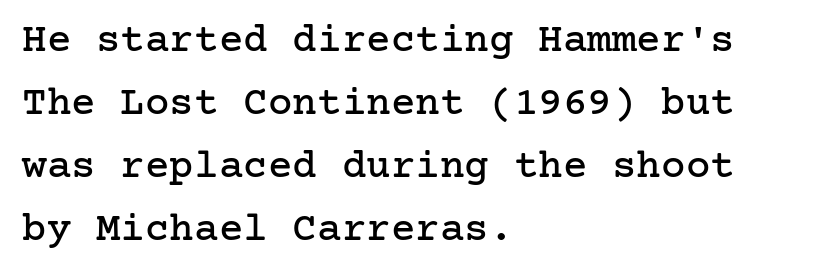
Q: Is the text italic (slanted)? A: No, it is upright.
Q: Is the typeface a serif or a sans-serif typeface? A: Serif.
Q: Is the text underlined? A: No.
Q: How is the paragraph aligned? A: Left-aligned.
Q: Is the spacing between letters normal or unusually wide? A: Normal.
Q: Is the spacing between lines tight, normal or loose? A: Normal.
Q: Width (condensed, normal, or wide)? A: Normal.
Q: Stroke contrast? A: Low.
Q: x-height? A: Medium.
